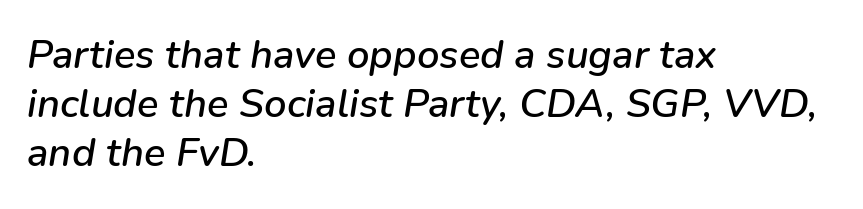
These lines keep a tight, regular rhythm from letter to letter. Honestly, there is no underline to notice here at all. Observe the lean: these are italic letterforms. The setting favours the left margin, as ordinary paragraphs usually do. A typesetter would call this proportional, since set widths differ per character.
